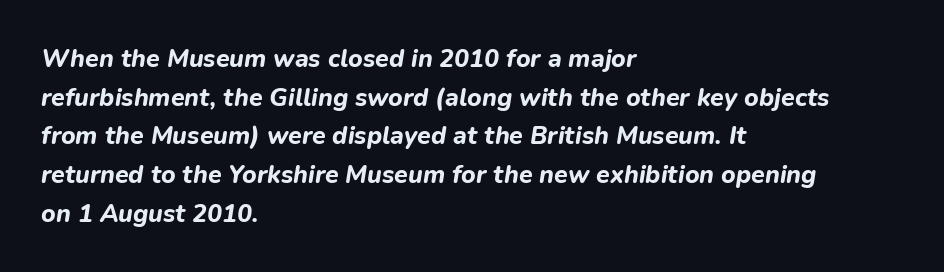
Q: Is the text bold? A: Yes.
Q: Is the text italic (slanted)? A: Yes, it leans right by about 9 degrees.
Q: Is the text underlined? A: No.
Q: How is the paragraph aligned? A: Left-aligned.
Q: Is the spacing between letters normal or unusually wide? A: Normal.
Q: Is the spacing between lines tight, normal or loose? A: Normal.
